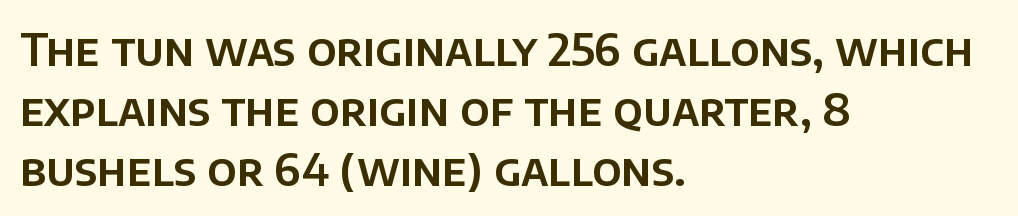
{"serif": "no", "italic": "no", "width": "normal", "stroke_contrast": "low", "x_height": "large", "monospaced": "no", "underline": "no", "align": "left", "line_spacing": "normal", "line_spacing_ratio": 1.36, "letter_spacing": "normal", "letter_spacing_em": 0.0, "glyph_px": 44}
